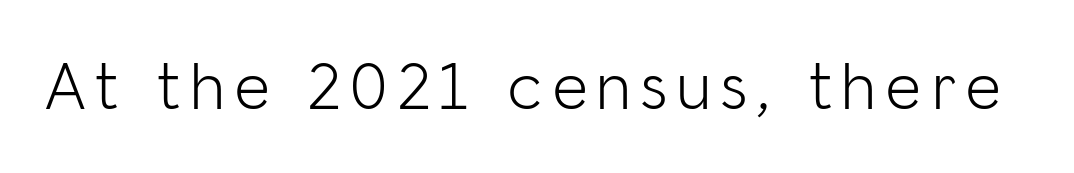
{"serif": "no", "italic": "no", "bold": "no", "weight": "light", "width": "normal", "stroke_contrast": "low", "x_height": "medium", "monospaced": "no", "underline": "no", "glyph_px": 68}
